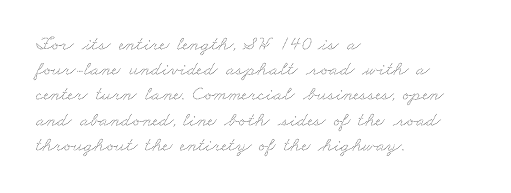
{"bold": "no", "underline": "no", "align": "left", "line_spacing": "normal", "line_spacing_ratio": 1.26, "letter_spacing": "normal", "letter_spacing_em": 0.0, "glyph_px": 20}
